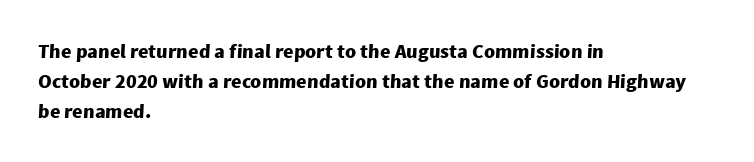
The image shows 20 px bold type; set left-aligned, normal line spacing (1.49x), normal letter spacing, not underlined.
